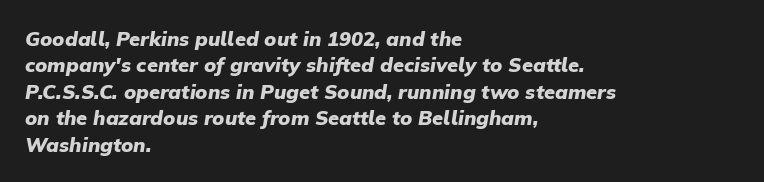
Evenly set lines give the paragraph a standard silhouette. Notice how the passage keeps a crisp vertical edge on the left only. Emphasis by weight is at full strength: bold. The passage shown is not underscored anywhere. Style check: oblique. Nothing unusual about the tracking: characters are spaced as the font intends.
